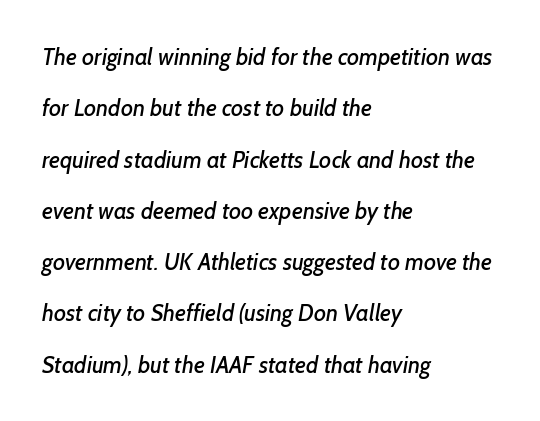
Q: Is the text underlined? A: No.
Q: How is the paragraph aligned? A: Left-aligned.
Q: Is the spacing between letters normal or unusually wide? A: Normal.
Q: Is the spacing between lines tight, normal or loose? A: Loose.
